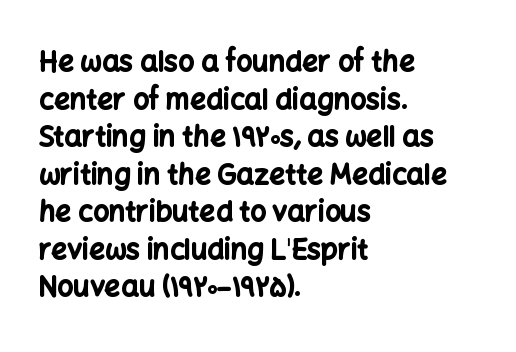
{"serif": "no", "italic": "no", "bold": "yes", "weight": "bold", "width": "normal", "stroke_contrast": "low", "x_height": "medium", "monospaced": "no", "underline": "no", "align": "left", "line_spacing": "normal", "line_spacing_ratio": 1.34, "letter_spacing": "normal", "letter_spacing_em": 0.0, "glyph_px": 28}
